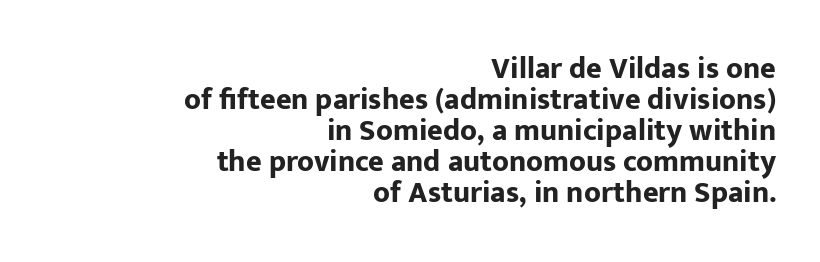
{"serif": "no", "italic": "no", "bold": "yes", "weight": "bold", "width": "normal", "stroke_contrast": "low", "x_height": "medium", "monospaced": "no", "underline": "no", "align": "right", "line_spacing": "tight", "line_spacing_ratio": 1.03, "letter_spacing": "normal", "letter_spacing_em": 0.0, "glyph_px": 30}
